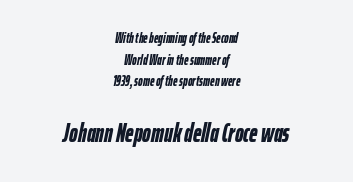
Q: Is the text bold? A: Yes.
Q: Is the text italic (slanted)? A: Yes, it leans right by about 12 degrees.
Q: Is the text underlined? A: No.
Q: How is the paragraph aligned? A: Centered.
Q: Is the spacing between letters normal or unusually wide? A: Normal.
Q: Is the spacing between lines tight, normal or loose? A: Normal.
Q: Which block of text is set in a larger size, the first (top) or the second (bottom)? A: The second (bottom) one.
